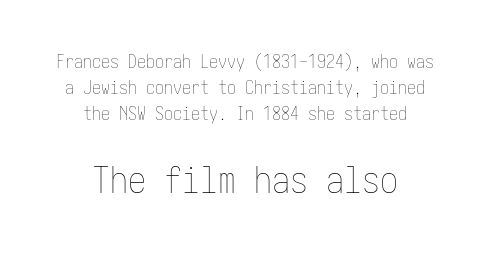
Q: Is the text bold? A: No.
Q: Is the text italic (slanted)? A: No, it is upright.
Q: Is the text underlined? A: No.
Q: How is the paragraph aligned? A: Centered.
Q: Is the spacing between letters normal or unusually wide? A: Normal.
Q: Is the spacing between lines tight, normal or loose? A: Normal.
Q: Which block of text is set in a larger size, the first (top) or the second (bottom)? A: The second (bottom) one.
Q: Width (condensed, normal, or wide)? A: Condensed.
Q: Stroke contrast? A: Low.
Q: x-height? A: Medium.
